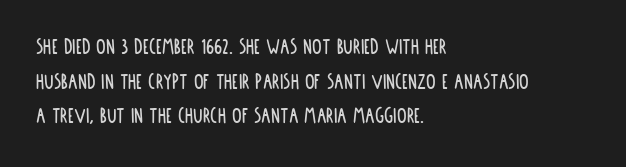
The compositor pushed each line to the left boundary. Compared with typical paragraphs, the rows here are spaced about the same. Here the glyphs are tracked normally, forming tight word shapes. Check the space under the baseline: it is left empty. You can tell it's not italic because the verticals are truly vertical.
